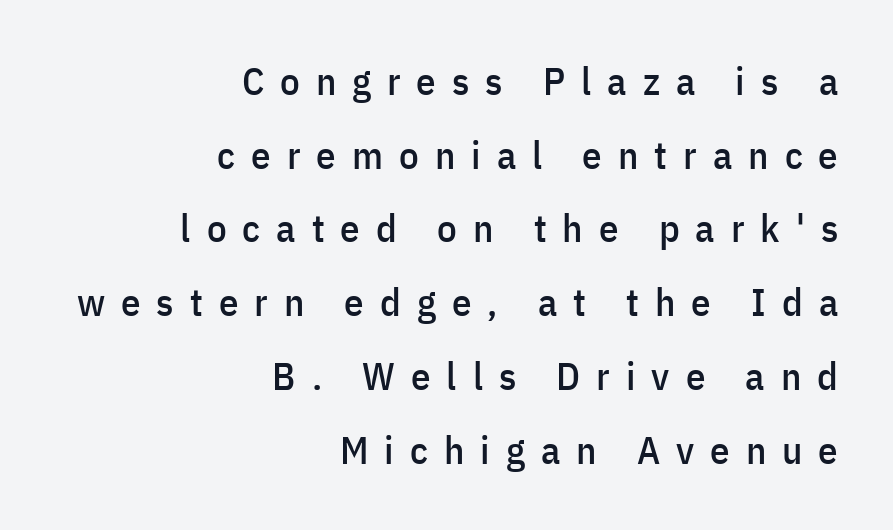
Q: Is the text italic (slanted)? A: No, it is upright.
Q: Is the typeface a serif or a sans-serif typeface? A: Sans-serif.
Q: Is the text underlined? A: No.
Q: How is the paragraph aligned? A: Right-aligned.
Q: Is the spacing between letters normal or unusually wide? A: Unusually wide.
Q: Width (condensed, normal, or wide)? A: Condensed.
Q: Stroke contrast? A: Low.
Q: x-height? A: Medium.
Q: Monospaced? A: No.
